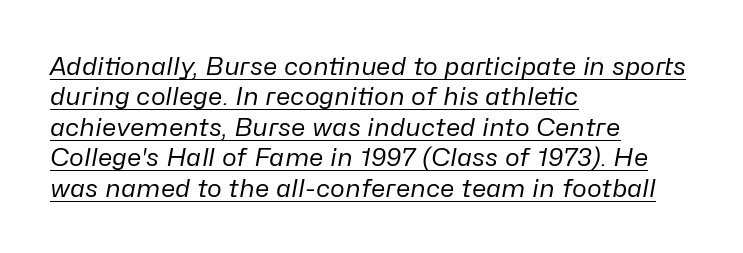
You can tell it's italic because the verticals aren't actually vertical. Decoration check: the copy is underlined. Typeset ragged right — the left edge is the straight one. The cut favours lightness, reaching ordinary text weight at its darkest. Is the letter spacing exaggerated? No — it looks like the ordinary default.
